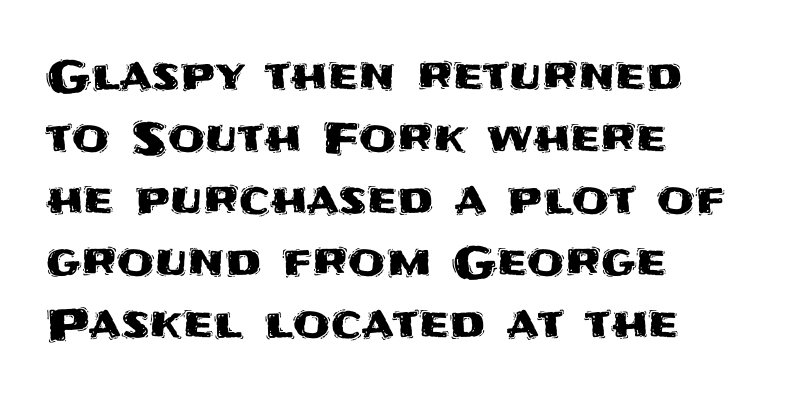
The image shows 43 px sans-serif type, upright; set left-aligned, normal line spacing (1.44x), normal letter spacing, not underlined; medium stroke contrast and a large x-height.
